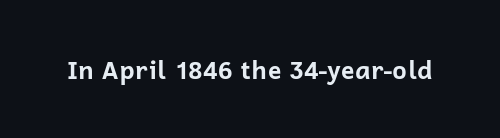
Underlining? Definitely not there. Strong, thick strokes mark this as bold type. This sample uses an upright cut, with every glyph sitting square on the baseline. A typesetter would call this zero additional tracking.
